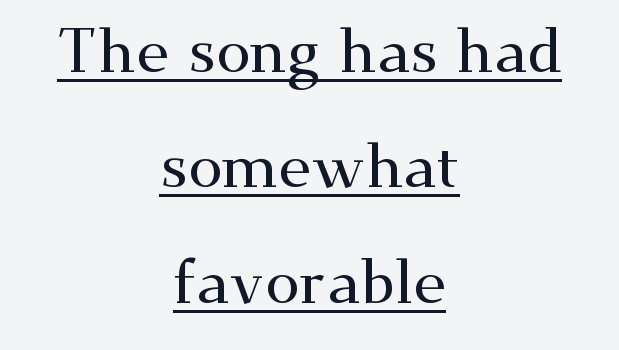
Check the space under the baseline: a stroke is drawn there. This is roman type, the default non-slanted kind. Casual observation: everything's sitting right in the middle. The text was rendered using a seriffed face with decorative stroke endings. The letters advance in unequal steps, a hallmark of proportional type. A typesetter would call this zero additional tracking.
